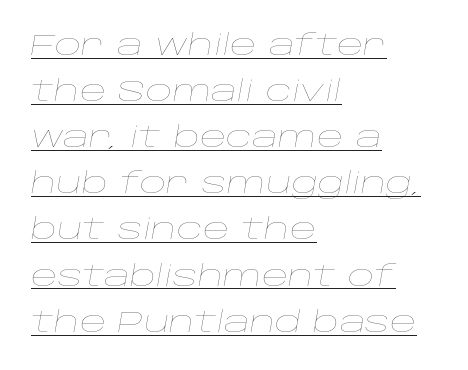
The image shows 29 px thin, wide type, italic (leaning right); set left-aligned, normal line spacing (1.59x), normal letter spacing, underlined; low stroke contrast and a large x-height.
